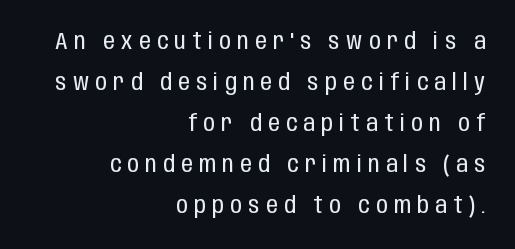
{"italic": "no", "bold": "no", "underline": "no", "align": "right", "line_spacing_ratio": 1.78, "letter_spacing": "wide", "letter_spacing_em": 0.28, "glyph_px": 23}
